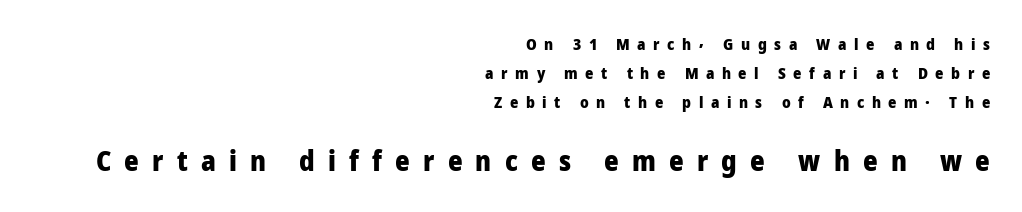
{"serif": "no", "italic": "no", "bold": "yes", "weight": "heavy", "width": "normal", "stroke_contrast": "low", "x_height": "medium", "monospaced": "no", "underline": "no", "align": "right", "line_spacing_ratio": 1.8, "letter_spacing": "wide", "letter_spacing_em": 0.47, "larger_block": "second", "size_ratio": 1.75, "glyph_px": 28}
